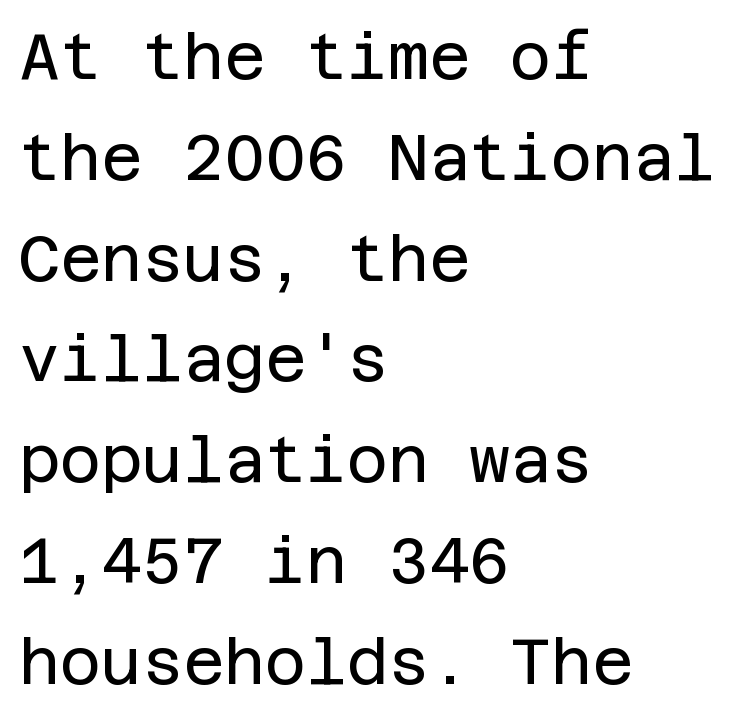
{"serif": "no", "italic": "no", "bold": "no", "weight": "regular", "width": "normal", "stroke_contrast": "low", "x_height": "large", "underline": "no", "align": "left", "line_spacing": "normal", "line_spacing_ratio": 1.6, "letter_spacing": "normal", "letter_spacing_em": 0.0, "glyph_px": 63}
